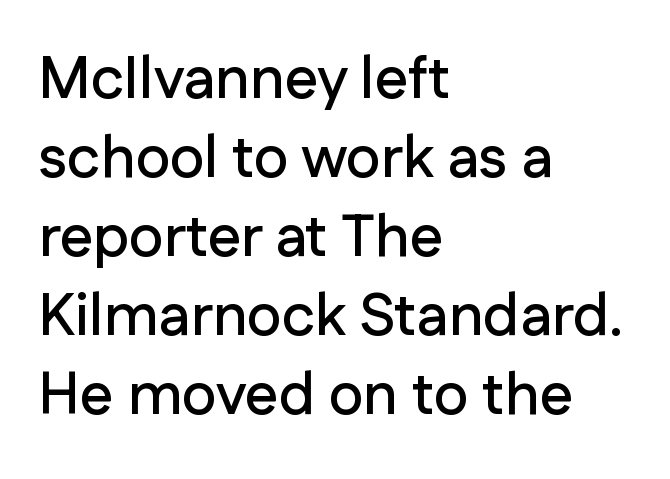
The image shows 59 px sans-serif type, upright; set left-aligned, normal line spacing (1.34x), normal letter spacing, not underlined; low stroke contrast and a medium x-height.
